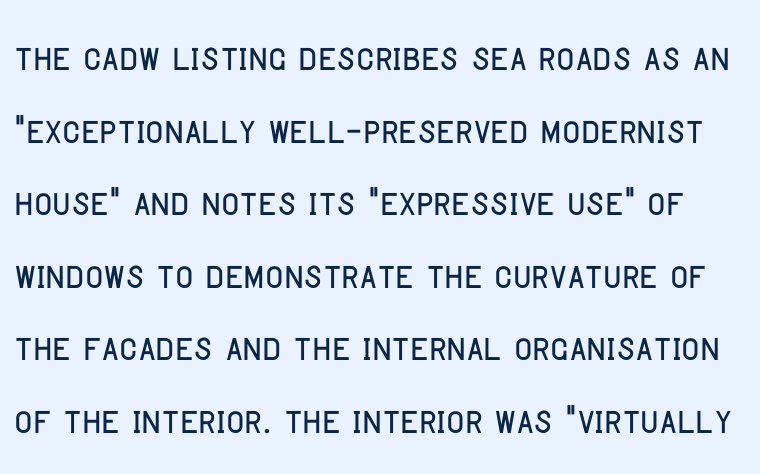
The image shows 49 px condensed sans-serif type, upright; set normal line spacing (1.48x), normal letter spacing, not underlined; low stroke contrast and a large x-height.
